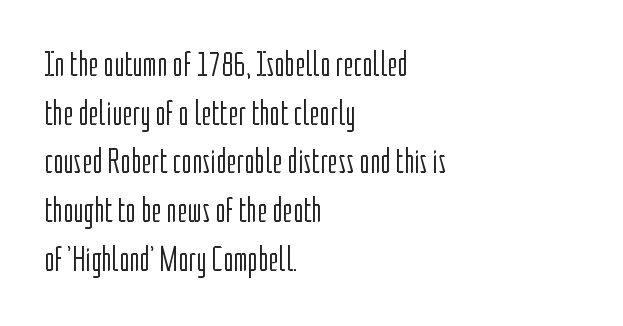
Baseline-to-baseline distance is the conventional proportion of letter height. This rendering features lettering with no underline. You could call the tracking neutral — neither tight nor loose. Alignment: flush left. Tall strokes in this sample are plumb rather than angled. Bold? No — there's no thickening of the strokes.
